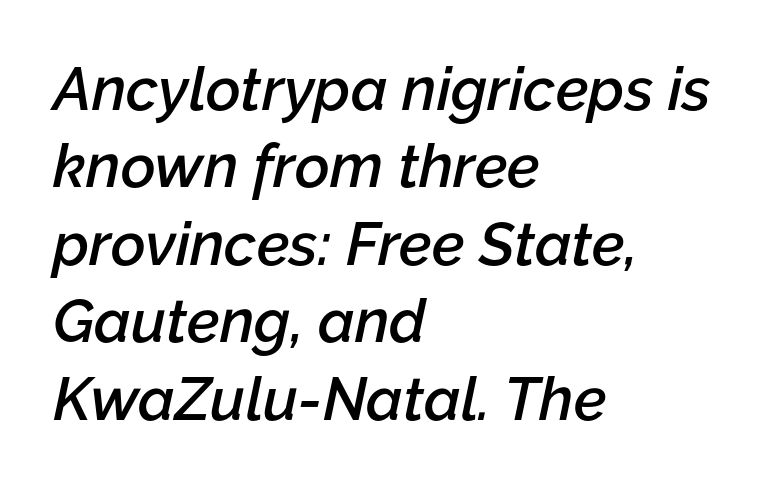
The image shows 60 px semibold type, italic (leaning right); set left-aligned, normal line spacing (1.29x), normal letter spacing, not underlined; low stroke contrast and a medium x-height.
